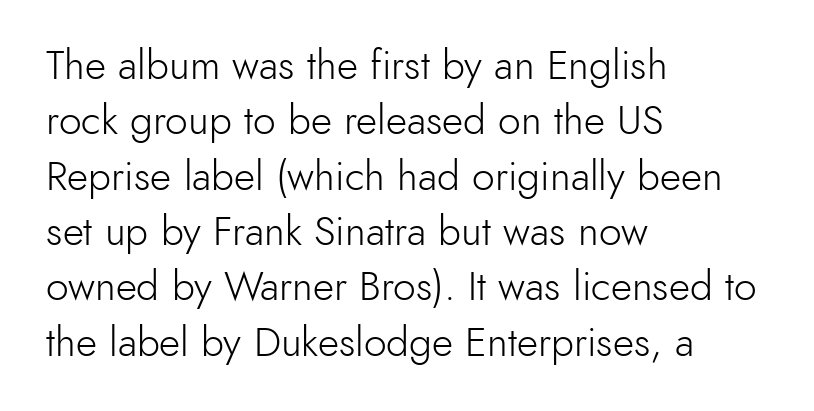
The image shows 41 px light sans-serif type, upright; set left-aligned, normal line spacing (1.35x), normal letter spacing, not underlined; a small x-height.
